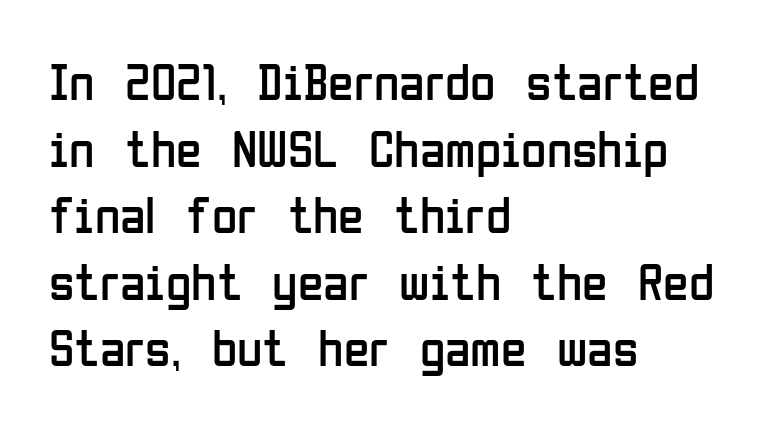
Q: Is the text bold? A: No.
Q: Is the text italic (slanted)? A: No, it is upright.
Q: Is the typeface a serif or a sans-serif typeface? A: Sans-serif.
Q: Is the text underlined? A: No.
Q: How is the paragraph aligned? A: Left-aligned.
Q: Is the spacing between letters normal or unusually wide? A: Normal.
Q: Is the spacing between lines tight, normal or loose? A: Normal.
Q: Width (condensed, normal, or wide)? A: Condensed.
Q: Stroke contrast? A: Low.
Q: x-height? A: Medium.
Q: Monospaced? A: No.
